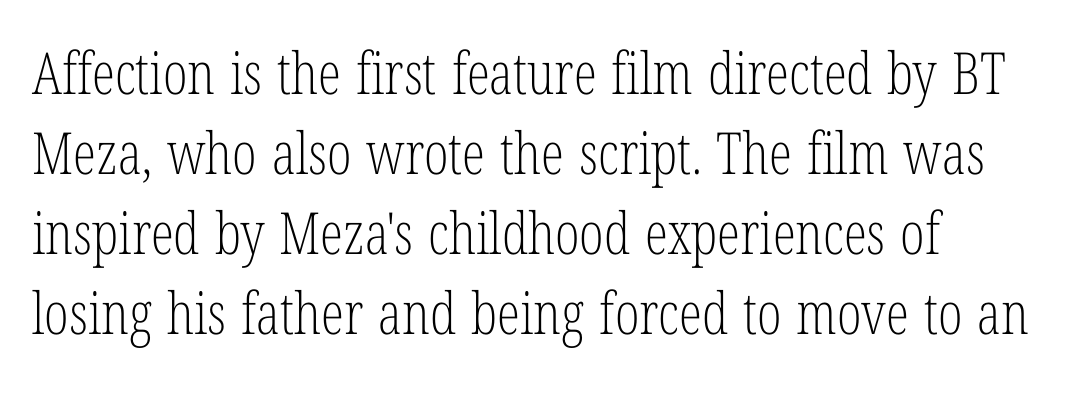
The space directly below the letters is spotless. Every stem runs plumb, perpendicular to the baseline. The letterforms sit shoulder to shoulder at normal distance. The strokes are not fattened; the text isn't bold. The passage shown stacks its lines at a standard gap. Proportional: the letters do not fall into vertical columns.
